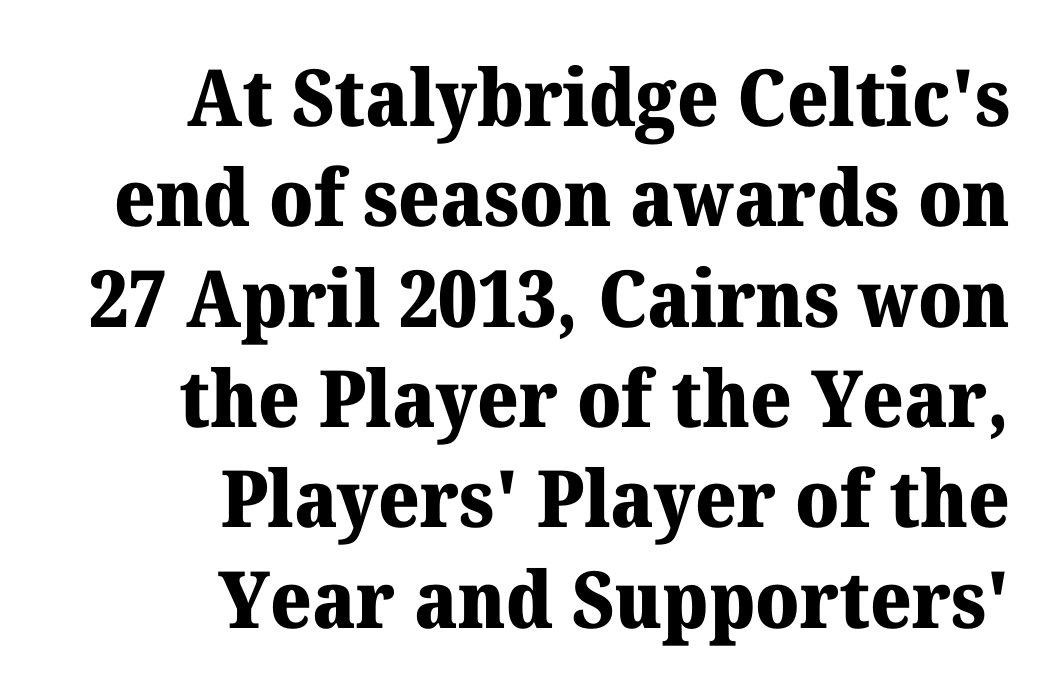
Horizontally, the lines are justified to the trailing edge only. The rendering keeps characters at their native spacing. Observe the serifs anchoring each vertical stroke in this sample. Decoration check: the copy has no underline. The specimen reads as upright at a glance.
